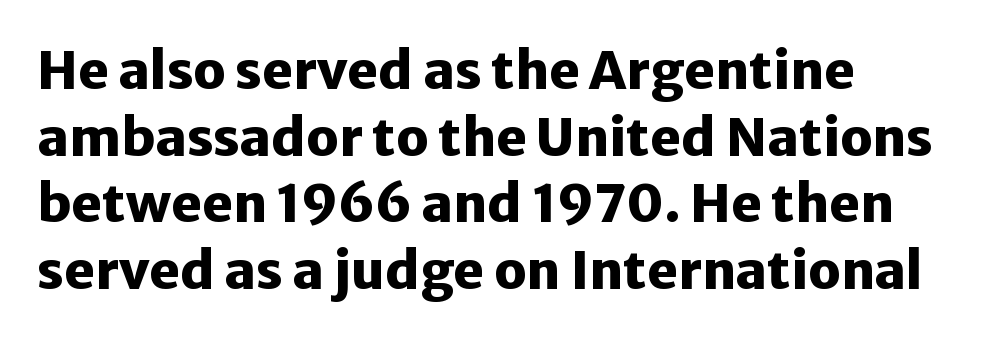
Serif or sans? Sans — the stroke terminals are bare. Strong, thick strokes mark this as bold type. Rows of type keep a routine distance in the vertical direction. In terms of letterspacing, this is plain default setting. Notice how the stems are strictly vertical — no italics here. The words here are not underlined.
